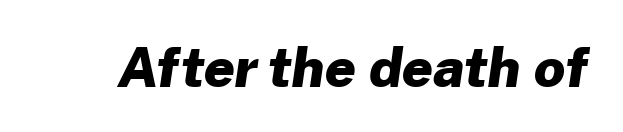
Q: Is the text bold? A: Yes.
Q: Is the typeface a serif or a sans-serif typeface? A: Sans-serif.
Q: Is the text underlined? A: No.
Q: Is the spacing between letters normal or unusually wide? A: Normal.
Q: Width (condensed, normal, or wide)? A: Normal.
Q: Stroke contrast? A: Low.
Q: x-height? A: Medium.
Q: Monospaced? A: No.
